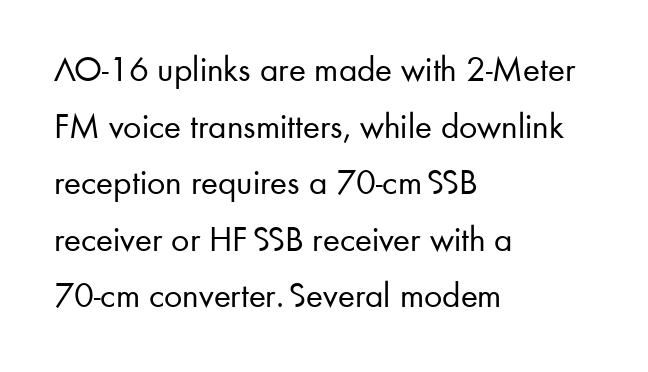
Tall strokes in this sample are plumb rather than angled. Every row of glyphs begins at an identical x-position on the left. The typeface chosen for these lines omits serifs. Unbolded letterforms with no extra heft. Inter-character spacing is left at the font's built-in metrics.
